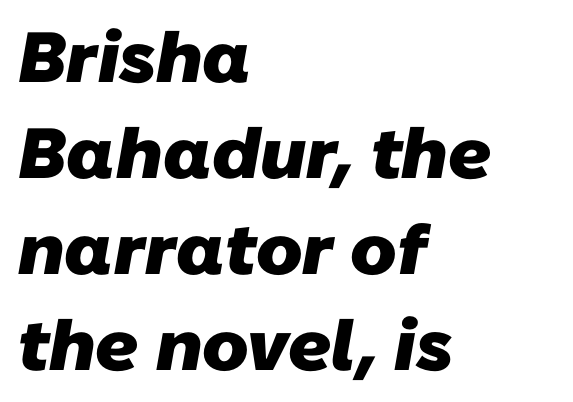
{"serif": "no", "bold": "yes", "weight": "heavy", "width": "normal", "stroke_contrast": "low", "x_height": "medium", "monospaced": "no", "underline": "no", "align": "left", "line_spacing": "normal", "line_spacing_ratio": 1.35, "letter_spacing": "normal", "letter_spacing_em": 0.0, "glyph_px": 71}
